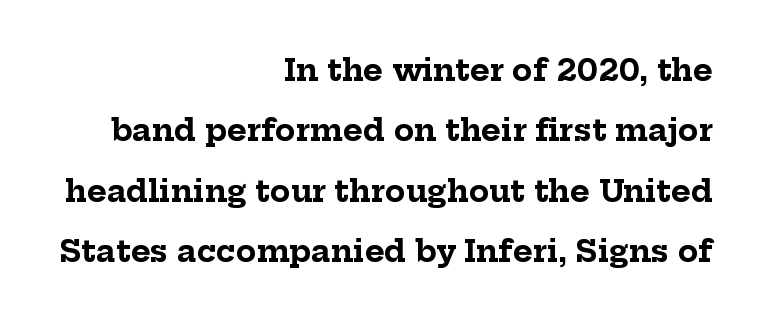
{"serif": "yes", "italic": "no", "bold": "yes", "weight": "bold", "width": "normal", "stroke_contrast": "low", "x_height": "medium", "monospaced": "no", "underline": "no", "align": "right", "line_spacing": "loose", "line_spacing_ratio": 2.01, "letter_spacing": "normal", "letter_spacing_em": 0.0, "glyph_px": 30}
